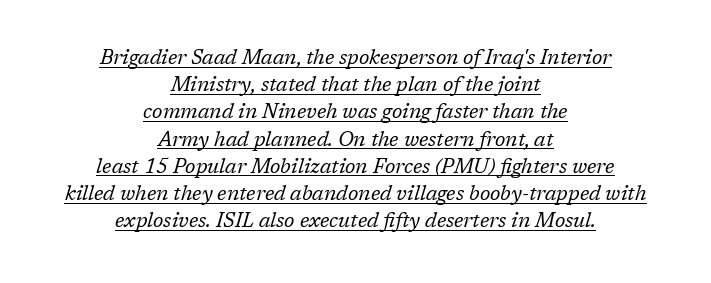
Q: Is the text bold? A: No.
Q: Is the text italic (slanted)? A: Yes, it leans right by about 17 degrees.
Q: Is the text underlined? A: Yes.
Q: How is the paragraph aligned? A: Centered.
Q: Is the spacing between letters normal or unusually wide? A: Normal.
Q: Is the spacing between lines tight, normal or loose? A: Normal.
